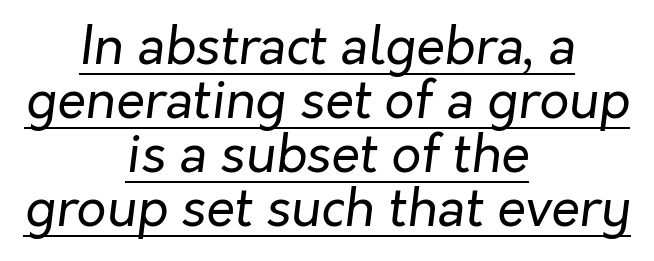
{"italic": "yes", "lean": "right", "slant_degrees": 7, "bold": "no", "weight": "regular", "width": "normal", "stroke_contrast": "low", "x_height": "medium", "monospaced": "no", "underline": "yes", "align": "center", "line_spacing": "tight", "line_spacing_ratio": 1.04, "letter_spacing": "normal", "letter_spacing_em": 0.0, "glyph_px": 52}
